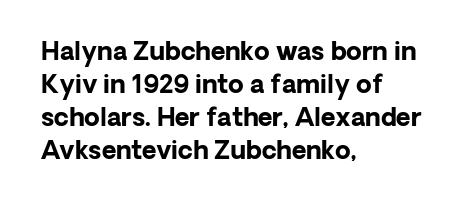
Q: Is the text bold? A: Yes.
Q: Is the text italic (slanted)? A: No, it is upright.
Q: Is the text underlined? A: No.
Q: How is the paragraph aligned? A: Left-aligned.
Q: Is the spacing between letters normal or unusually wide? A: Normal.
Q: Is the spacing between lines tight, normal or loose? A: Normal.
